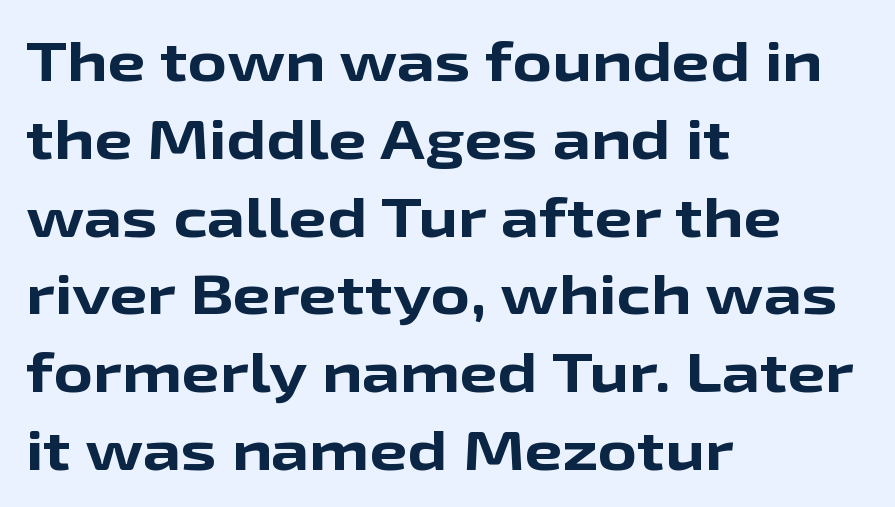
Looks like regular typesetting: each glyph gets only the width it needs. The glyphs have the mass of a bold cut. Italic: no, the glyphs are upright roman. The paragraph has a hard left edge and a soft right edge. The letters sit at their default tracking, neither squeezed nor spread. A normal amount of white space separates one row of letters from the next.
